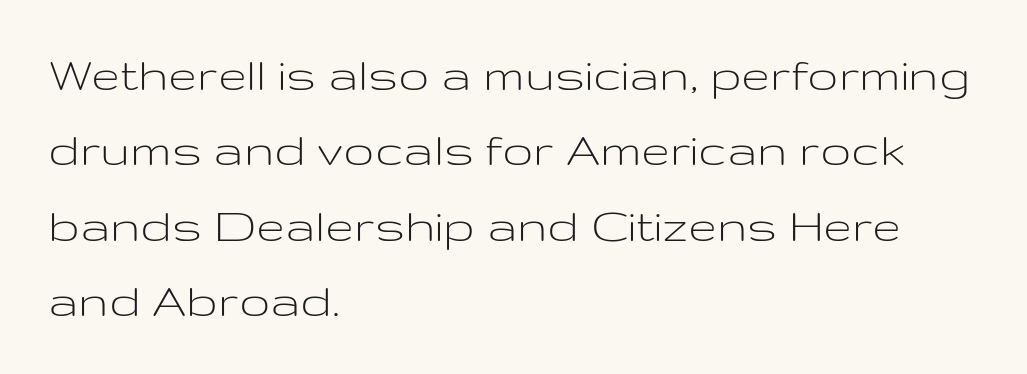
{"serif": "no", "italic": "no", "bold": "no", "weight": "light", "width": "wide", "stroke_contrast": "low", "x_height": "medium", "monospaced": "no", "underline": "no", "align": "left", "line_spacing": "normal", "line_spacing_ratio": 1.45, "letter_spacing": "normal", "letter_spacing_em": 0.0, "glyph_px": 52}
